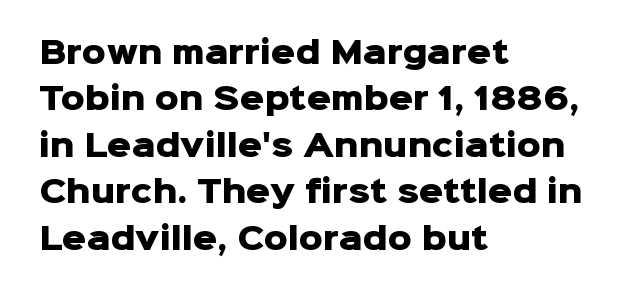
{"serif": "no", "italic": "no", "bold": "yes", "weight": "heavy", "width": "normal", "stroke_contrast": "low", "x_height": "medium", "monospaced": "no", "underline": "no", "align": "left", "line_spacing": "normal", "line_spacing_ratio": 1.55, "letter_spacing": "normal", "letter_spacing_em": 0.0, "glyph_px": 30}
